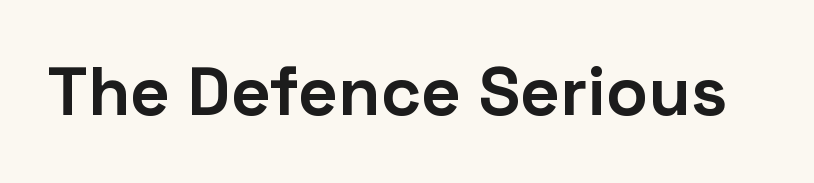
Q: Is the text bold? A: Yes.
Q: Is the text italic (slanted)? A: No, it is upright.
Q: Is the typeface a serif or a sans-serif typeface? A: Sans-serif.
Q: Is the text underlined? A: No.
Q: Is the spacing between letters normal or unusually wide? A: Normal.
Q: Width (condensed, normal, or wide)? A: Normal.
Q: Stroke contrast? A: Low.
Q: x-height? A: Medium.
Q: Monospaced? A: No.
